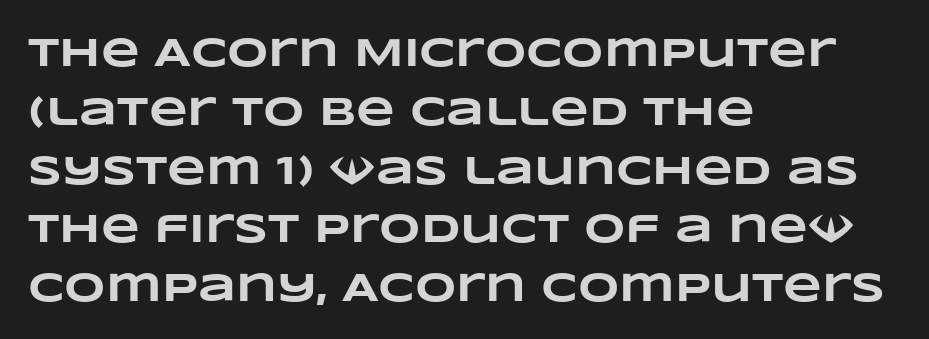
The rag falls on the right side of this text block. Bold? Absolutely — the strokes are thick and heavy. Letter spacing: default. Looks like regular typesetting: each glyph gets only the width it needs.
